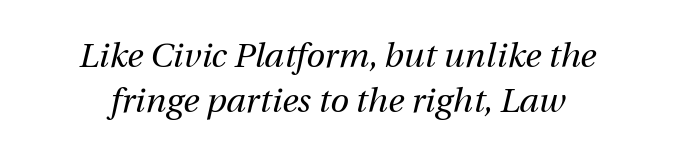
The image shows 34 px regular-weight type, italic (leaning right); set normal line spacing (1.31x), normal letter spacing, not underlined; medium stroke contrast and a medium x-height.
